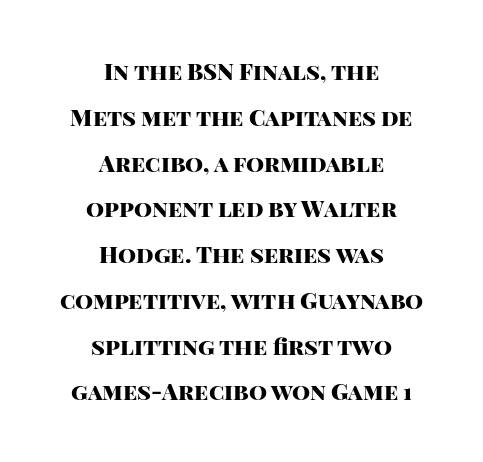
{"italic": "no", "bold": "yes", "underline": "no", "align": "center", "line_spacing": "loose", "line_spacing_ratio": 1.99, "letter_spacing": "normal", "letter_spacing_em": 0.0, "glyph_px": 23}
